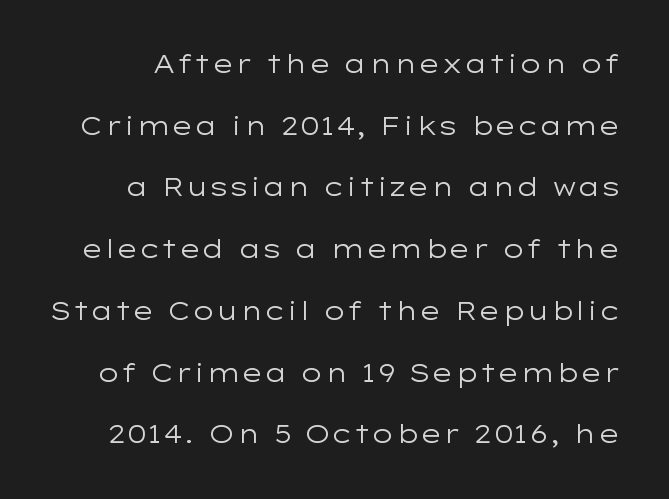
{"italic": "no", "bold": "no", "underline": "no", "line_spacing": "loose", "line_spacing_ratio": 2.47, "letter_spacing": "normal", "letter_spacing_em": 0.0, "glyph_px": 25}
